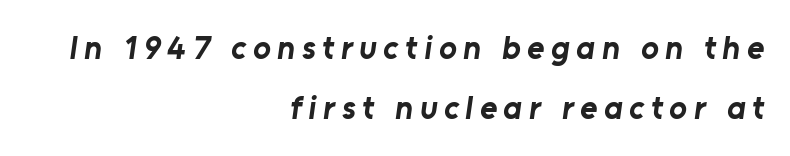
The image shows 33 px bold sans-serif type; set right-aligned, line spacing 1.82x, unusually wide letter spacing (+0.2 em), not underlined; low stroke contrast and a medium x-height.
